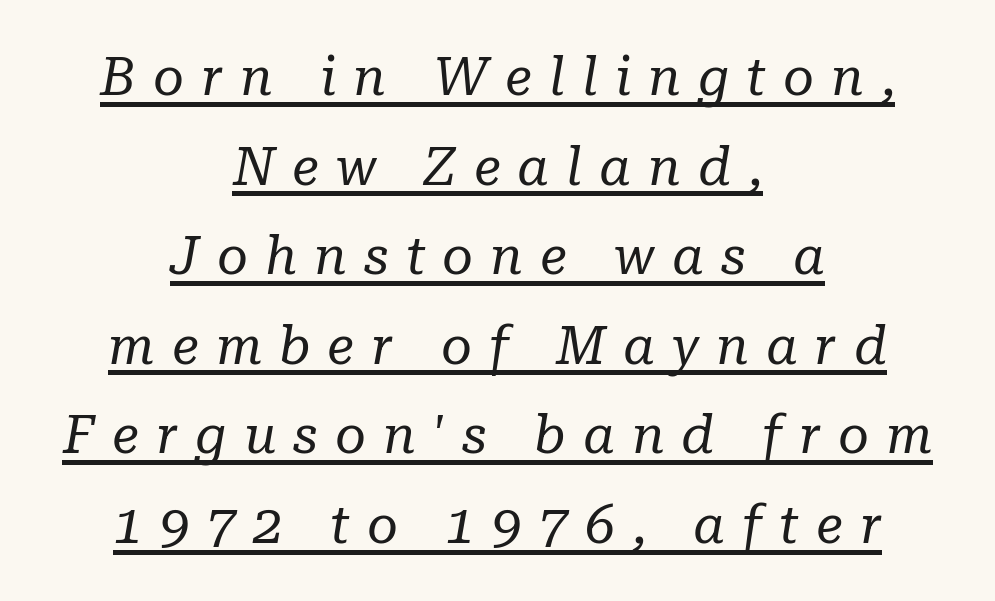
The image shows 53 px regular-weight serif type, italic (leaning right); set centered, normal line spacing (1.69x), unusually wide letter spacing (+0.32 em), underlined; low stroke contrast and a medium x-height.
